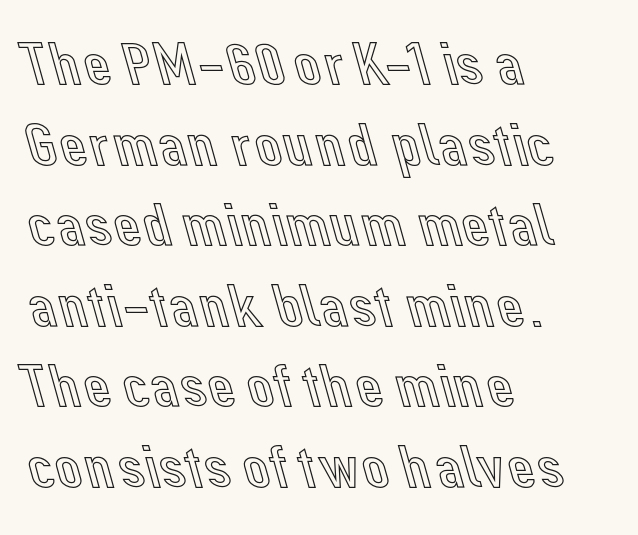
Q: Is the text italic (slanted)? A: Yes.
Q: Is the text underlined? A: No.
Q: How is the paragraph aligned? A: Left-aligned.
Q: Is the spacing between letters normal or unusually wide? A: Normal.
Q: Is the spacing between lines tight, normal or loose? A: Normal.
Q: Width (condensed, normal, or wide)? A: Normal.
Q: x-height? A: Medium.
Q: Monospaced? A: No.
